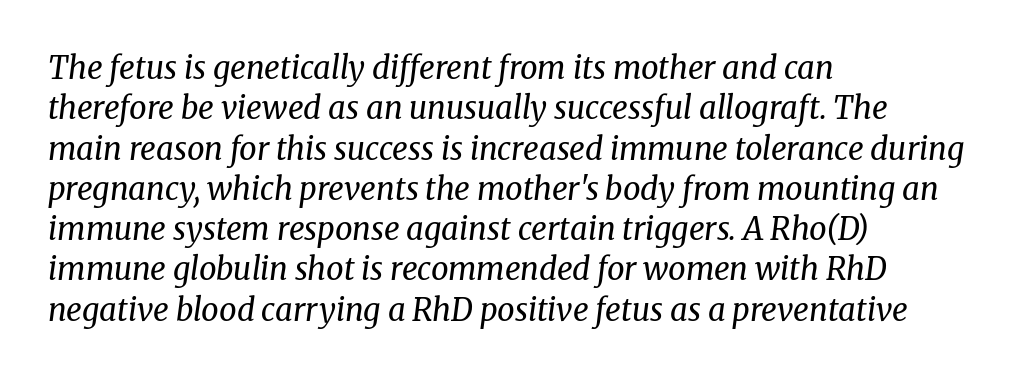
{"serif": "yes", "italic": "yes", "lean": "right", "slant_degrees": 8, "bold": "no", "weight": "regular", "width": "normal", "stroke_contrast": "medium", "x_height": "medium", "monospaced": "no", "underline": "no", "align": "left", "line_spacing": "normal", "line_spacing_ratio": 1.3, "letter_spacing": "normal", "letter_spacing_em": 0.0, "glyph_px": 31}
